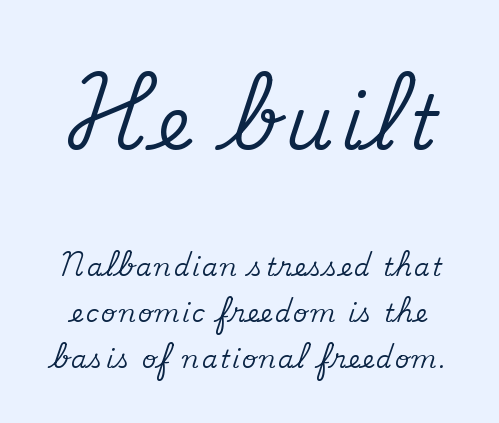
{"width": "normal", "stroke_contrast": "medium", "x_height": "small", "monospaced": "no", "underline": "no", "line_spacing_ratio": 1.85, "larger_block": "first", "size_ratio": 3.0, "glyph_px": 75}
